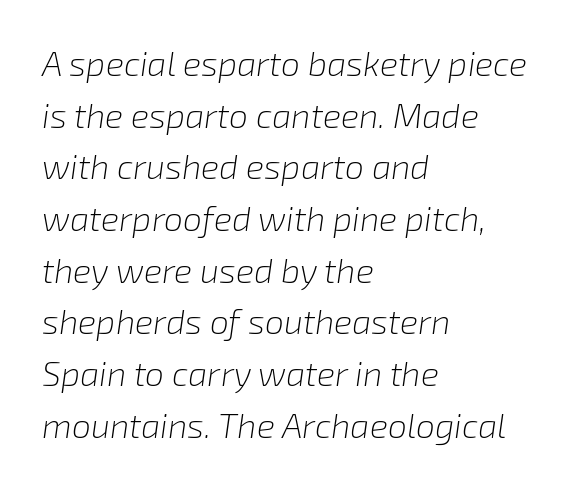
Q: Is the text bold? A: No.
Q: Is the text italic (slanted)? A: Yes, it leans right by about 8 degrees.
Q: Is the text underlined? A: No.
Q: How is the paragraph aligned? A: Left-aligned.
Q: Is the spacing between letters normal or unusually wide? A: Normal.
Q: Is the spacing between lines tight, normal or loose? A: Normal.
Q: Width (condensed, normal, or wide)? A: Normal.
Q: Stroke contrast? A: Low.
Q: x-height? A: Medium.
Q: Monospaced? A: No.
